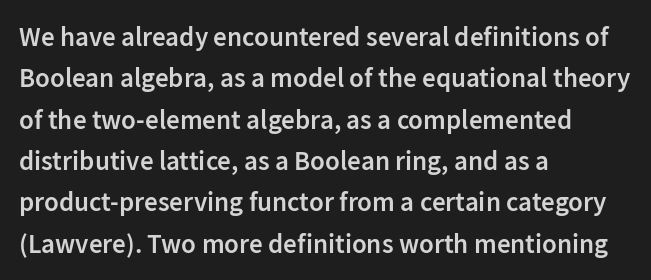
{"italic": "no", "bold": "semi", "underline": "no", "align": "left", "line_spacing": "normal", "line_spacing_ratio": 1.53, "letter_spacing": "normal", "letter_spacing_em": 0.0, "glyph_px": 27}
